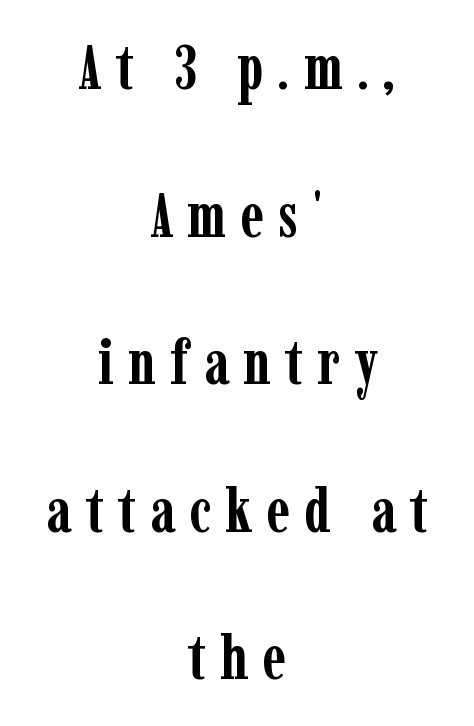
What's the leading like? Stretched, with rows far apart. Vertical strokes here are truly vertical. Caption: expanded tracking, letters set apart. Rule under the text: the space is simply empty. Type style note: has serifs. These lines are rendered in a variable-pitch font.
